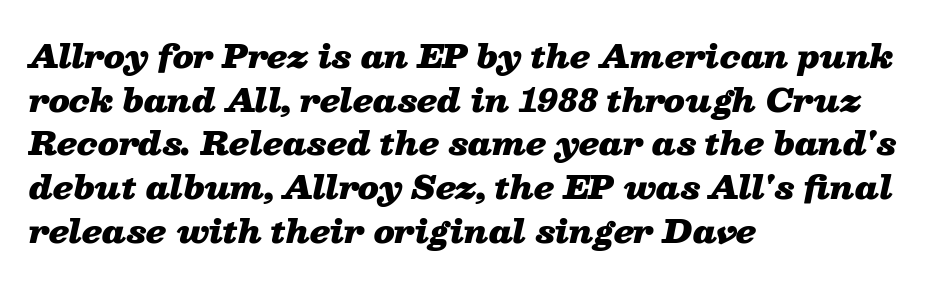
{"italic": "yes", "lean": "right", "slant_degrees": 13, "bold": "yes", "weight": "heavy", "width": "wide", "stroke_contrast": "low", "x_height": "medium", "monospaced": "no", "underline": "no", "align": "left", "line_spacing": "normal", "line_spacing_ratio": 1.41, "letter_spacing": "normal", "letter_spacing_em": 0.0, "glyph_px": 31}
